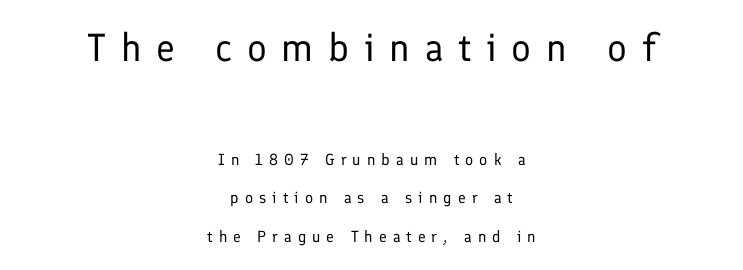
Alignment: centered. Tracking here is generous; glyphs stand well apart from one another. The designer dialed line spacing up above the default. Block one is the big one; block two sits smaller underneath. The letters advance in unequal steps, a hallmark of proportional type.
